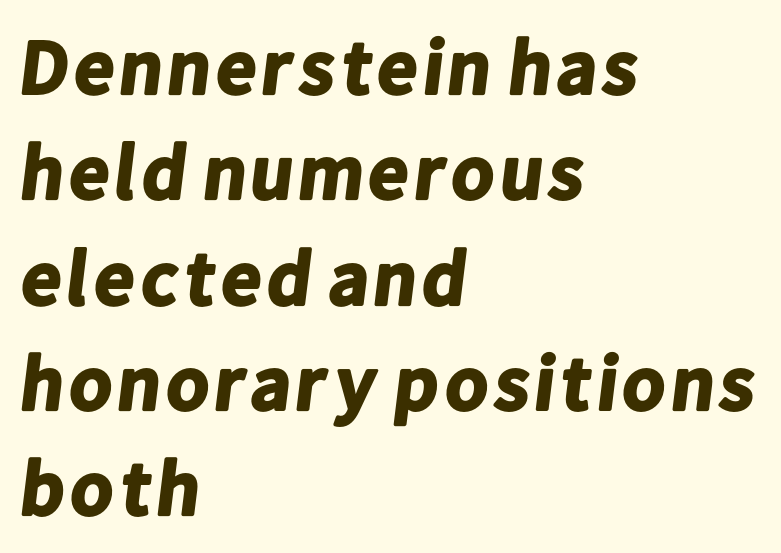
Q: Is the text bold? A: Yes.
Q: Is the typeface a serif or a sans-serif typeface? A: Sans-serif.
Q: Is the text underlined? A: No.
Q: How is the paragraph aligned? A: Left-aligned.
Q: Is the spacing between letters normal or unusually wide? A: Normal.
Q: Is the spacing between lines tight, normal or loose? A: Normal.
Q: Width (condensed, normal, or wide)? A: Normal.
Q: Stroke contrast? A: Low.
Q: x-height? A: Medium.
Q: Monospaced? A: No.
